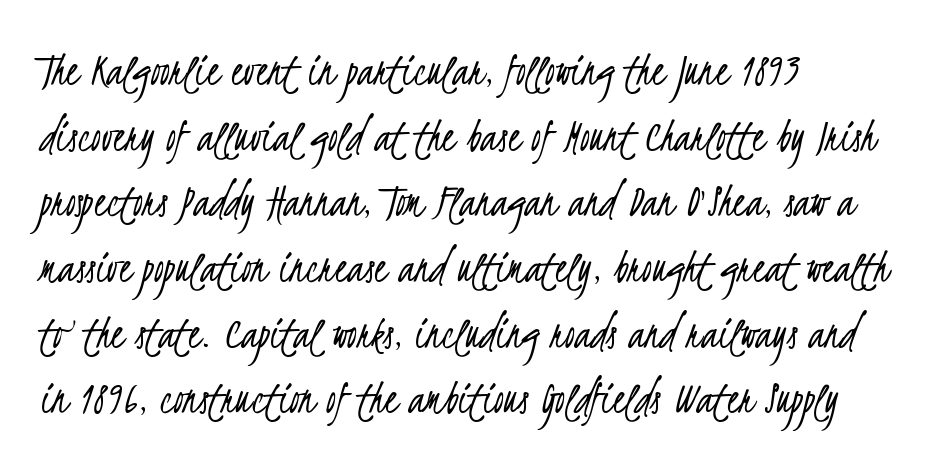
{"serif": "no", "bold": "no", "weight": "light", "width": "condensed", "stroke_contrast": "low", "x_height": "small", "monospaced": "no", "underline": "no", "align": "left", "line_spacing": "normal", "line_spacing_ratio": 1.34, "letter_spacing": "normal", "letter_spacing_em": 0.0, "glyph_px": 49}
